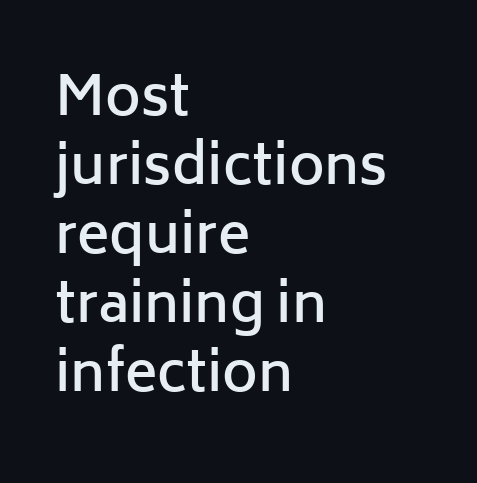
The image shows 54 px semibold sans-serif type, upright; set left-aligned, normal line spacing (1.28x), normal letter spacing, not underlined; low stroke contrast and a medium x-height.
